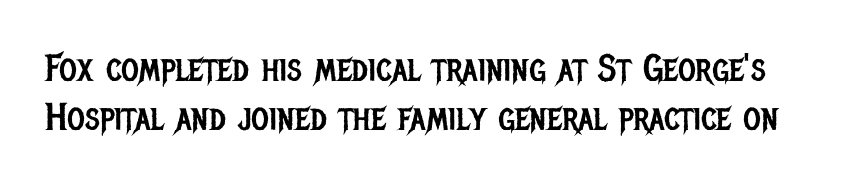
The image shows 38 px regular-weight, condensed sans-serif type, upright; set normal line spacing (1.29x), normal letter spacing, not underlined; low stroke contrast and a large x-height.
